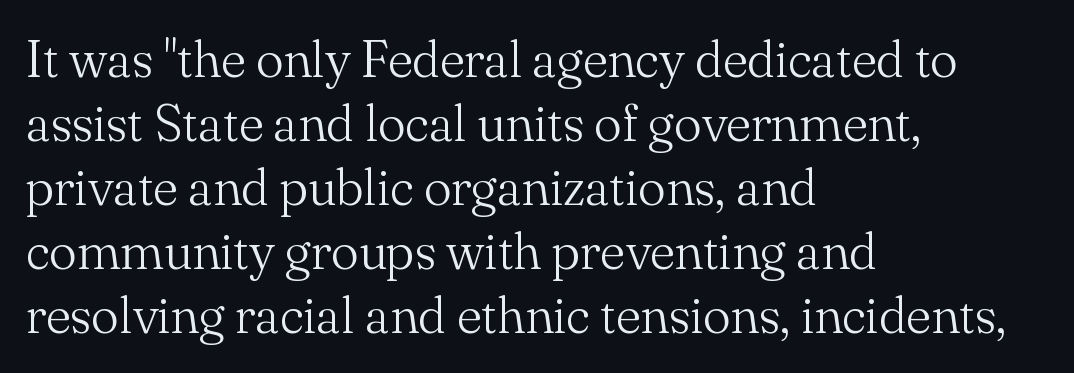
The typesetting does not lean heavy: it is not bold. Compared with typical body copy, the letter spacing here is the same. The paragraph has a hard left edge and a soft right edge. No word sits above an underline. Note the varied advance widths — an 'i' is clearly narrower than an 'm'. The specimen reads as upright at a glance.
